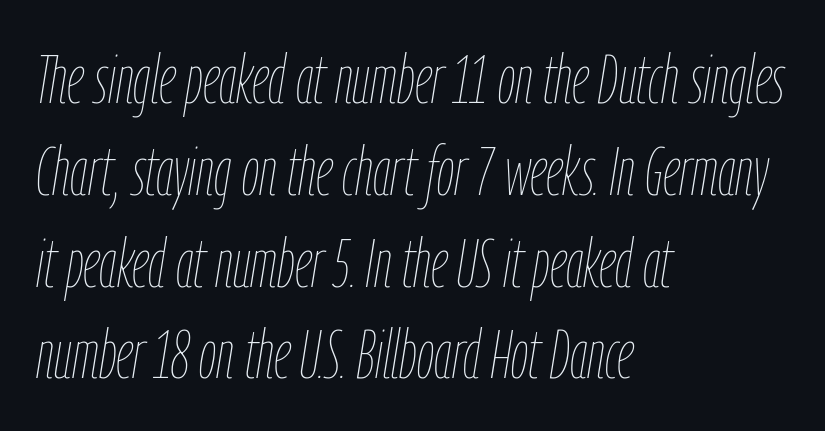
{"italic": "yes", "lean": "right", "slant_degrees": 9, "bold": "no", "weight": "thin", "width": "condensed", "stroke_contrast": "low", "x_height": "medium", "monospaced": "no", "underline": "no", "align": "left", "line_spacing": "normal", "line_spacing_ratio": 1.33, "letter_spacing": "normal", "letter_spacing_em": 0.0, "glyph_px": 69}
